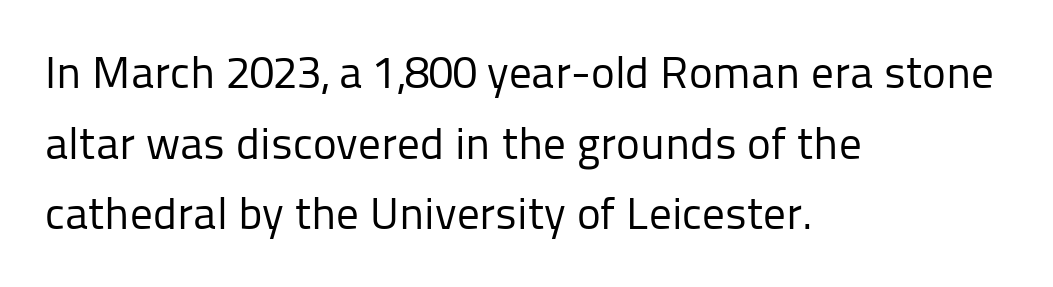
{"serif": "no", "italic": "no", "bold": "no", "weight": "regular", "width": "normal", "stroke_contrast": "low", "x_height": "medium", "monospaced": "no", "underline": "no", "align": "left", "line_spacing": "normal", "line_spacing_ratio": 1.57, "letter_spacing": "normal", "letter_spacing_em": 0.0, "glyph_px": 45}
